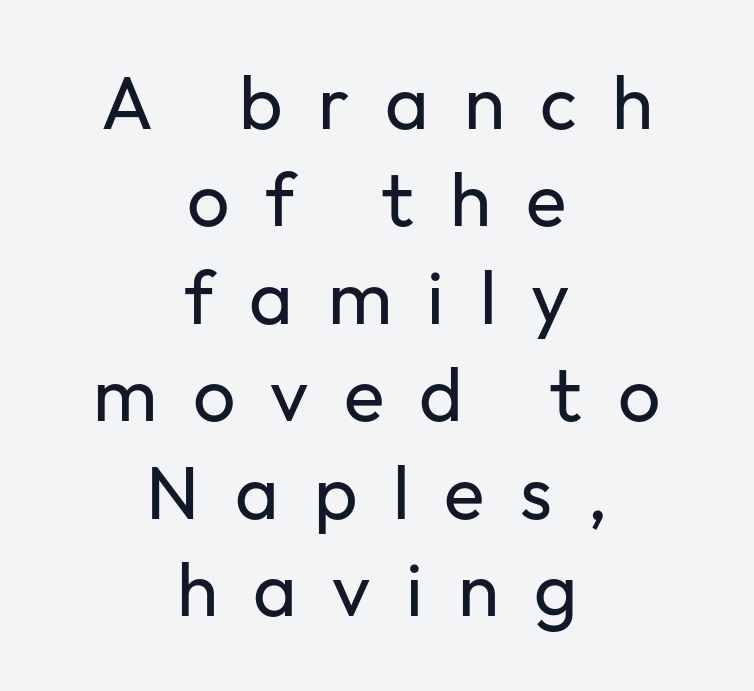
Q: Is the text bold? A: No.
Q: Is the text italic (slanted)? A: No, it is upright.
Q: Is the typeface a serif or a sans-serif typeface? A: Sans-serif.
Q: Is the text underlined? A: No.
Q: How is the paragraph aligned? A: Centered.
Q: Is the spacing between letters normal or unusually wide? A: Unusually wide.
Q: Is the spacing between lines tight, normal or loose? A: Normal.
Q: Width (condensed, normal, or wide)? A: Normal.
Q: Stroke contrast? A: Low.
Q: x-height? A: Medium.
Q: Monospaced? A: No.
